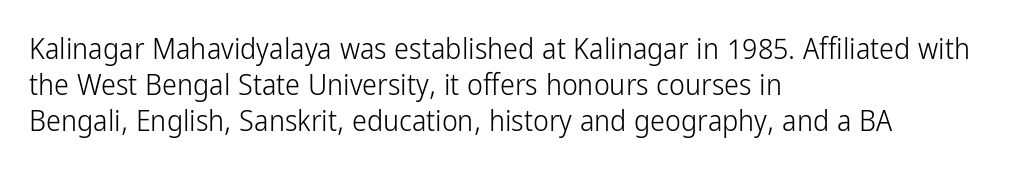
The image shows 30 px light, condensed sans-serif type, upright; set left-aligned, line spacing 1.2x, normal letter spacing, not underlined; low stroke contrast and a medium x-height.
